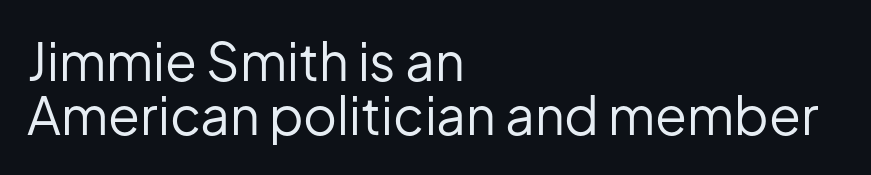
Check under the words: just untouched page. Nothing sits at the stroke ends, so this counts as sans-serif. Do the characters align in a grid? No, the font is proportional. Cramped leading.
